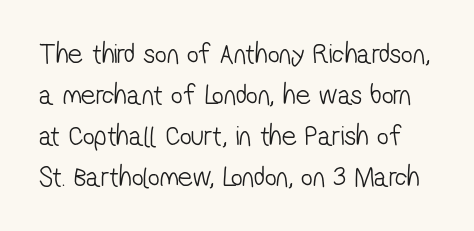
Successive baselines arrive at the customary interval. Students, note that the glyphs here touch the page at normal intervals. Bold? No — there's no thickening of the strokes. Clear beneath every line of the passage.
